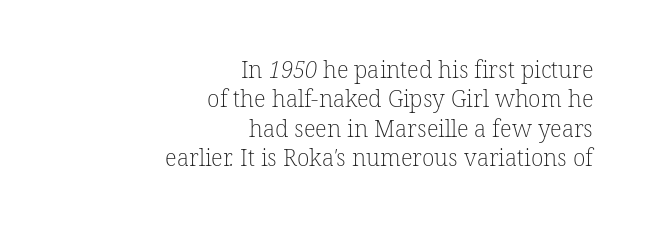
Tracking here is standard; glyphs follow each other at the usual distance. A flush-right, rag-left setting is used for this passage. Unbolded letterforms with no extra heft. Compared with typical paragraphs, the rows here are spaced about the same. Type without underlining.
